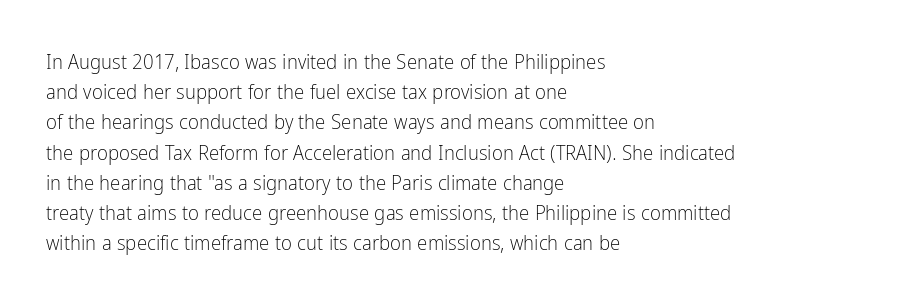
Q: Is the text bold? A: No.
Q: Is the text italic (slanted)? A: No, it is upright.
Q: Is the text underlined? A: No.
Q: How is the paragraph aligned? A: Left-aligned.
Q: Is the spacing between letters normal or unusually wide? A: Normal.
Q: Is the spacing between lines tight, normal or loose? A: Normal.
